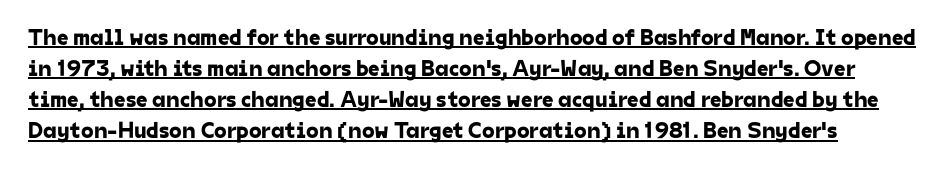
{"underline": "yes", "line_spacing": "normal", "line_spacing_ratio": 1.35, "letter_spacing": "normal", "letter_spacing_em": 0.0, "glyph_px": 23}
